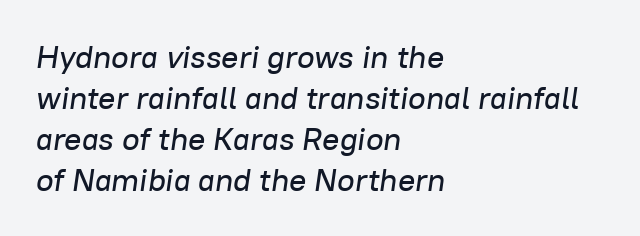
The image shows 32 px text type, italic (leaning right); set left-aligned, normal line spacing (1.28x), normal letter spacing, not underlined; low stroke contrast and a medium x-height.
